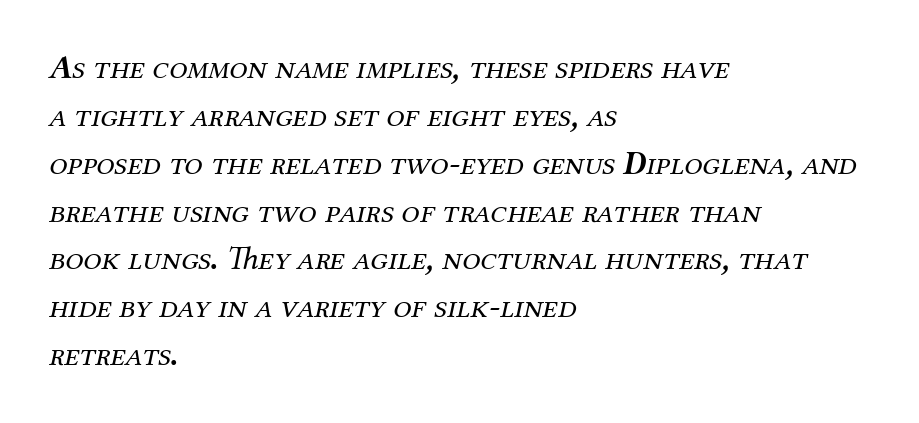
Q: Is the text bold? A: No.
Q: Is the text italic (slanted)? A: Yes, it leans right by about 12 degrees.
Q: Is the typeface a serif or a sans-serif typeface? A: Serif.
Q: Is the text underlined? A: No.
Q: How is the paragraph aligned? A: Left-aligned.
Q: Is the spacing between letters normal or unusually wide? A: Normal.
Q: Is the spacing between lines tight, normal or loose? A: Normal.
Q: Width (condensed, normal, or wide)? A: Normal.
Q: Stroke contrast? A: Medium.
Q: x-height? A: Medium.
Q: Monospaced? A: No.
